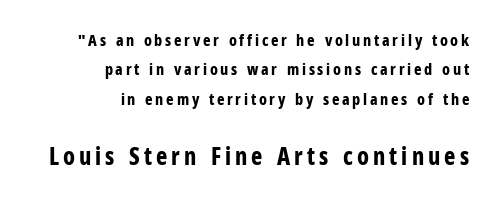
{"italic": "no", "bold": "yes", "underline": "no", "align": "right", "line_spacing_ratio": 1.84, "larger_block": "second", "size_ratio": 1.5, "glyph_px": 24}
